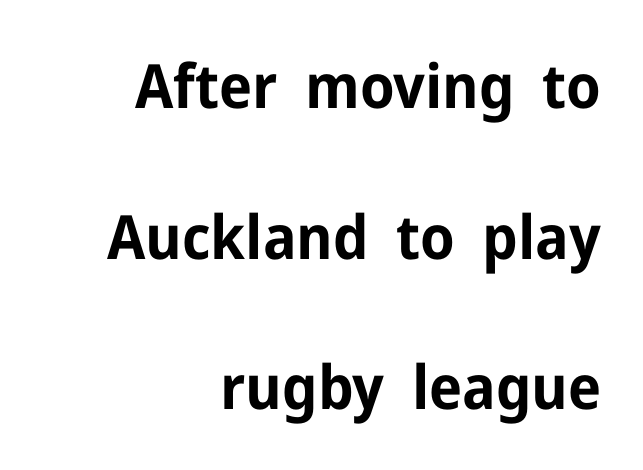
{"serif": "no", "italic": "no", "bold": "yes", "weight": "bold", "width": "normal", "stroke_contrast": "low", "x_height": "medium", "monospaced": "no", "underline": "no", "align": "right", "line_spacing": "loose", "line_spacing_ratio": 2.47, "letter_spacing": "normal", "letter_spacing_em": 0.0, "glyph_px": 61}
